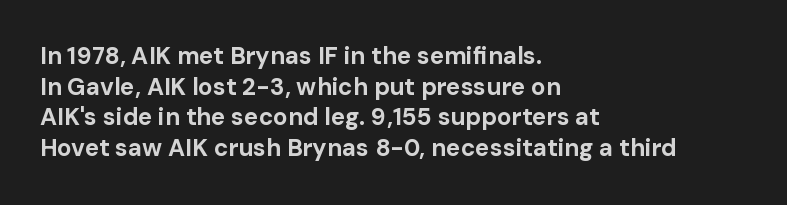
Summary of weight: heavy, a full bold. Tracking value appears to be zero — textbook default spacing. No italicization has been applied; the sample stays upright. The words here are not underlined. A normal amount of white space separates one row of letters from the next.
